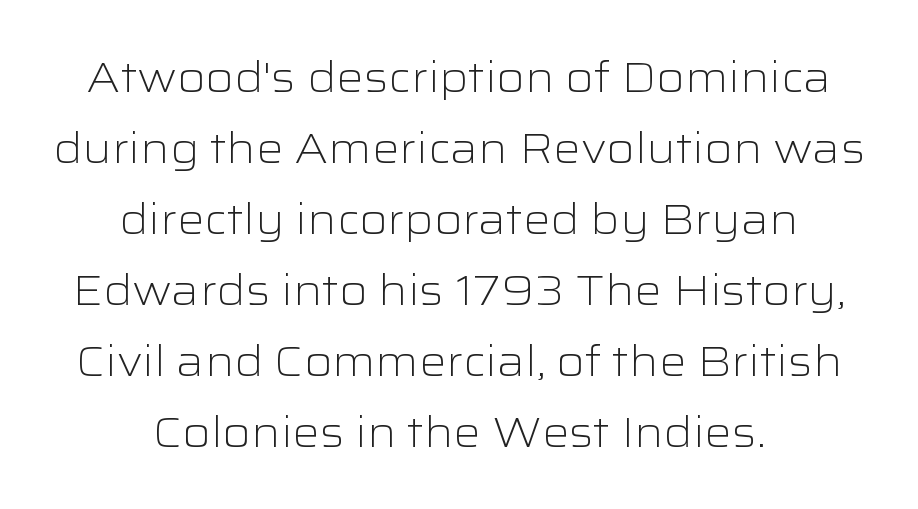
These lines are centered, leaving both edges ragged. If you drew a line through each stem, it would be perfectly vertical. Compared with a typical body face, this is equally light or lighter still. Horizontal bands of white between lines are of average thickness. Beneath every word, the page is bare.
